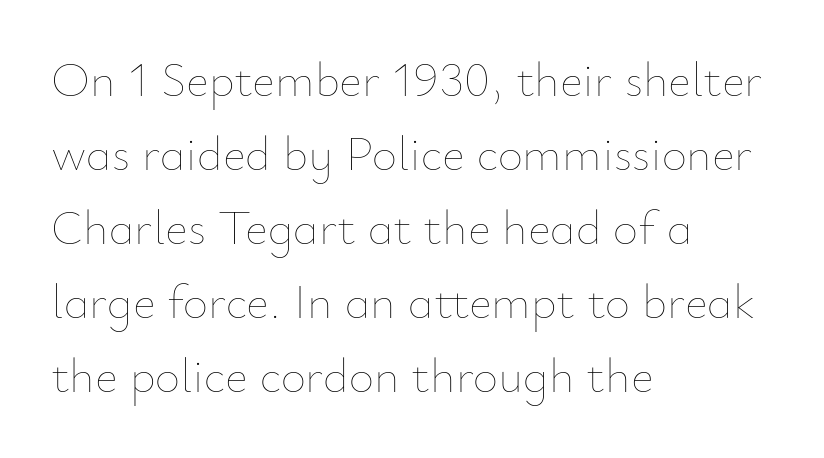
Does extra space separate the letters? No, they use regular spacing. The letterforms sit at book weight or below. The rag falls on the right side of this text block. Whoever set this chose a conventional vertical rhythm. Varying glyph widths throughout — classic text-font behaviour. Descenders are the only things crossing below the line.
